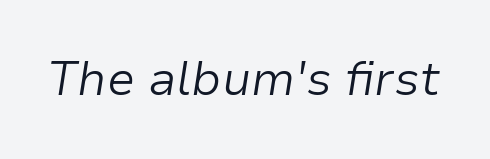
Stroke mass is kept to a normal reading level or below. Do the characters align in a grid? No, the font is proportional. Notice how the stems are inclined rather than vertical — that's the hallmark of italics. Bare-footed words on every line. Standard letterfit; no display-style spreading of the glyphs.
